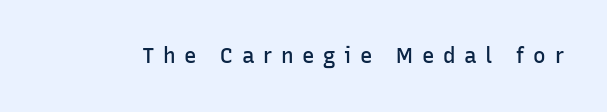
The image shows 21 px text type, upright; set unusually wide letter spacing (+0.41 em), not underlined.
